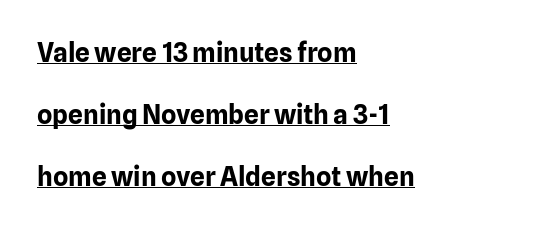
{"italic": "no", "bold": "yes", "underline": "yes", "align": "left", "line_spacing": "loose", "line_spacing_ratio": 2.39, "letter_spacing": "normal", "letter_spacing_em": 0.0, "glyph_px": 26}
